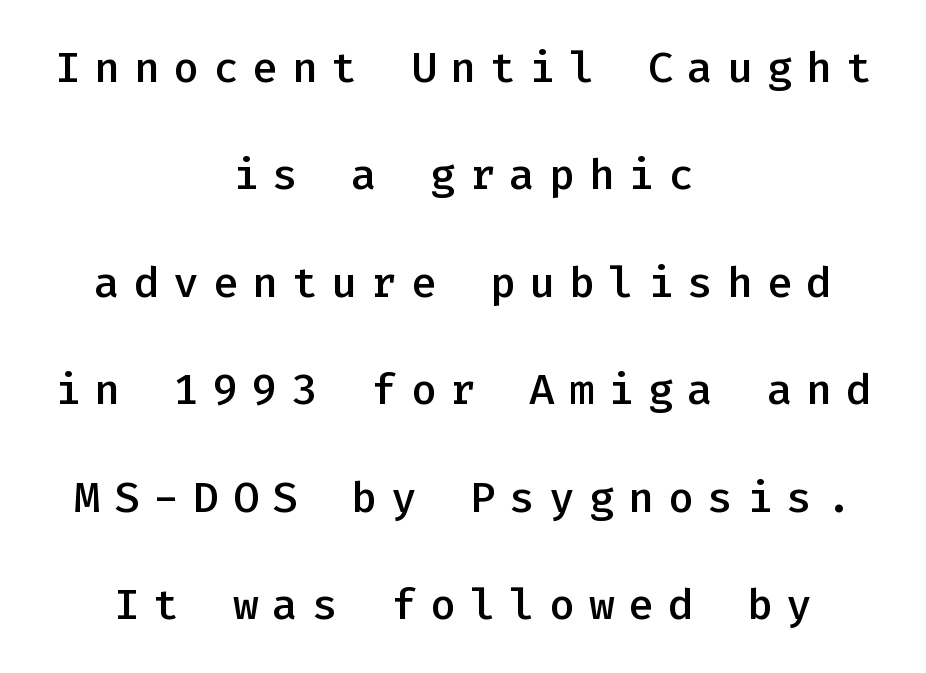
The image shows 43 px semibold sans-serif type, upright, monospaced; set centered, loose line spacing (2.5x), unusually wide letter spacing (+0.32 em), not underlined; low stroke contrast and a medium x-height.
